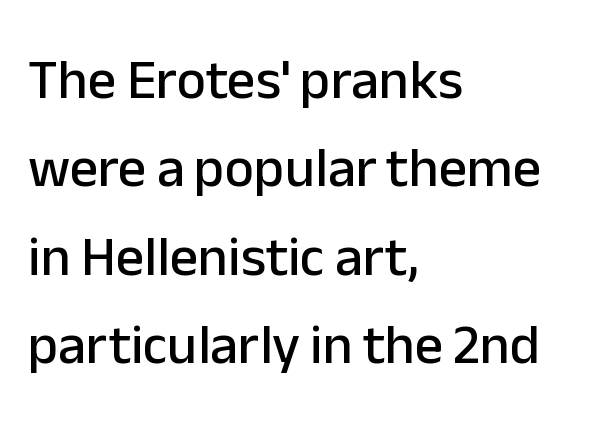
Q: Is the text italic (slanted)? A: No, it is upright.
Q: Is the typeface a serif or a sans-serif typeface? A: Sans-serif.
Q: Is the text underlined? A: No.
Q: How is the paragraph aligned? A: Left-aligned.
Q: Is the spacing between letters normal or unusually wide? A: Normal.
Q: Is the spacing between lines tight, normal or loose? A: Normal.
Q: Width (condensed, normal, or wide)? A: Normal.
Q: Stroke contrast? A: Low.
Q: x-height? A: Medium.
Q: Monospaced? A: No.
